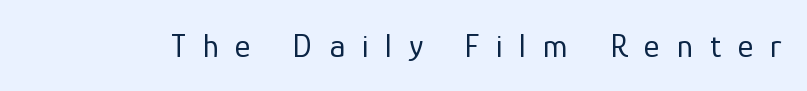
Q: Is the text bold? A: No.
Q: Is the text italic (slanted)? A: No, it is upright.
Q: Is the typeface a serif or a sans-serif typeface? A: Sans-serif.
Q: Is the text underlined? A: No.
Q: Is the spacing between letters normal or unusually wide? A: Unusually wide.
Q: Width (condensed, normal, or wide)? A: Normal.
Q: Stroke contrast? A: Low.
Q: x-height? A: Medium.
Q: Monospaced? A: No.
